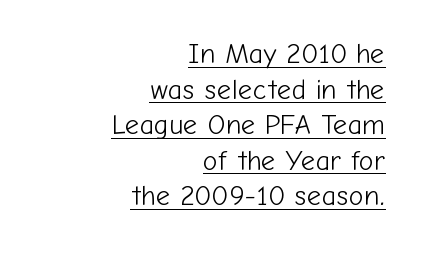
{"serif": "no", "italic": "no", "bold": "no", "weight": "light", "width": "normal", "stroke_contrast": "low", "x_height": "medium", "monospaced": "no", "underline": "yes", "align": "right", "line_spacing": "normal", "line_spacing_ratio": 1.27, "letter_spacing": "normal", "letter_spacing_em": 0.0, "glyph_px": 28}
